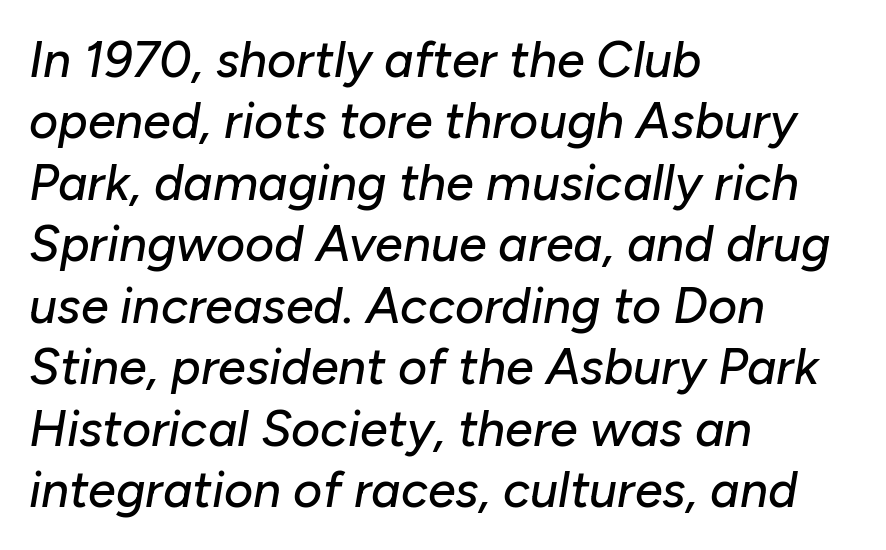
Q: Is the text italic (slanted)? A: Yes, it leans right by about 10 degrees.
Q: Is the text underlined? A: No.
Q: How is the paragraph aligned? A: Left-aligned.
Q: Is the spacing between letters normal or unusually wide? A: Normal.
Q: Width (condensed, normal, or wide)? A: Normal.
Q: Stroke contrast? A: Low.
Q: x-height? A: Medium.
Q: Monospaced? A: No.
